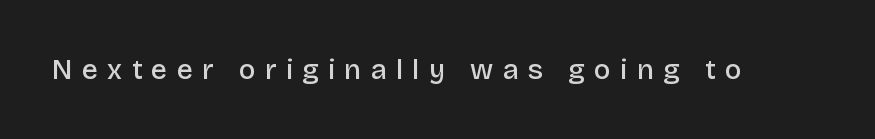
The image shows 28 px semibold sans-serif type, upright; set unusually wide letter spacing (+0.33 em), not underlined; low stroke contrast and a large x-height.
